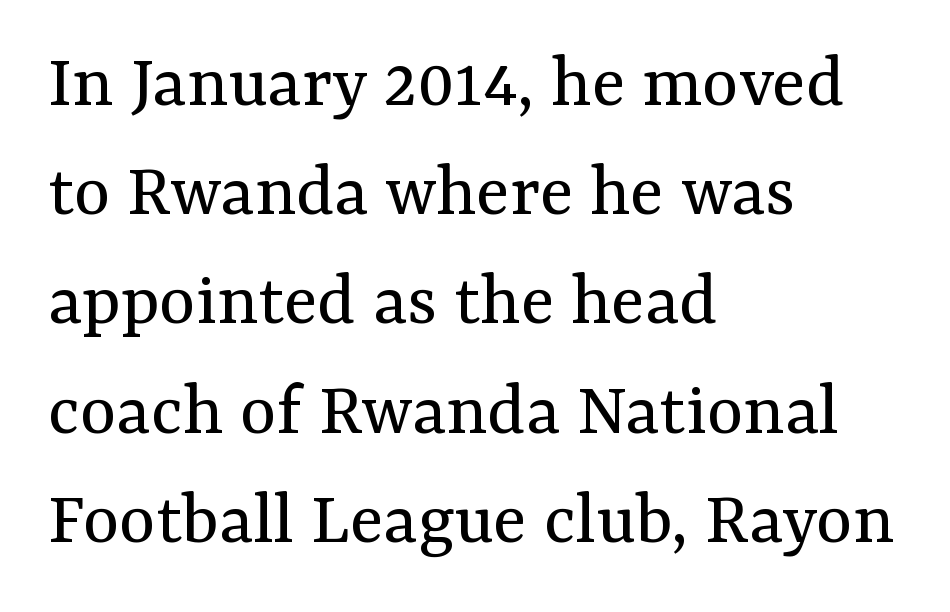
Unbolded letterforms with no extra heft. Compared with typical paragraphs, the rows here are spaced about the same. The face used here is proportionally spaced, like ordinary book or web type. Observe the serifs anchoring each vertical stroke in this sample.
